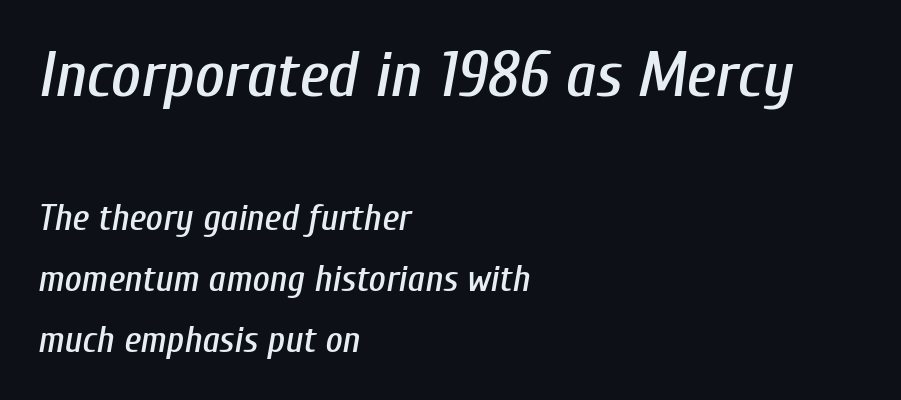
The gaps between neighbouring characters are ordinary and unremarkable. Emphasis-style slanted type is in use. Varying glyph widths throughout — classic text-font behaviour. The earlier block is typeset at a bigger size than the later block. Only glyphs here, with clear space below each row.
